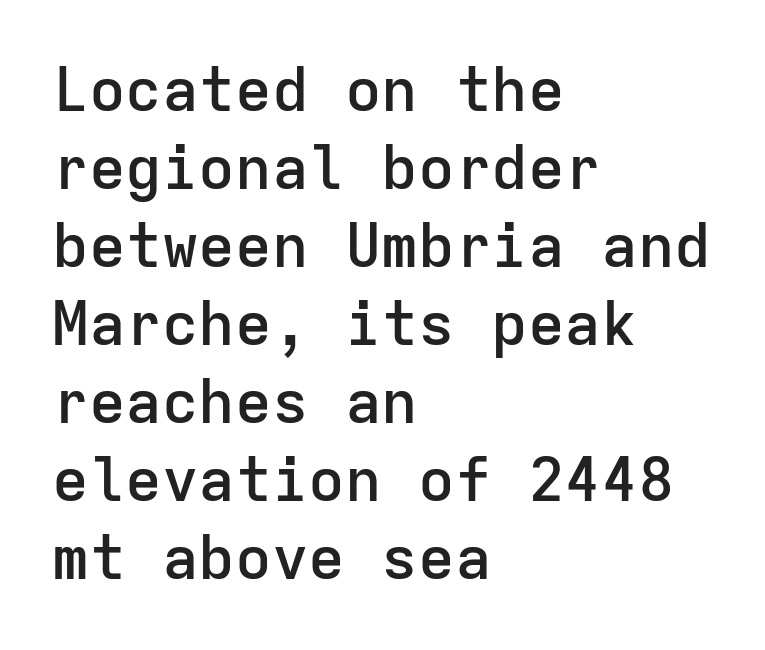
Is there any slant? The stems are plumb. Caption: standard tracking, unaltered. The face used here is a sans, in the tradition of grotesques and geometrics. The face used here is monospaced, like something from a code editor. A fair bit of extra ink — the face is semibold, not bold.
